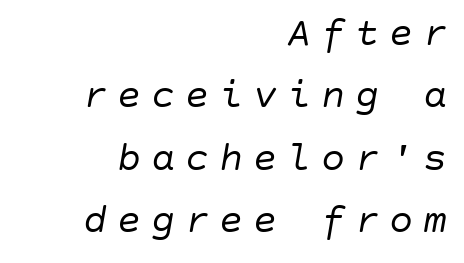
The image shows 40 px regular-weight type, italic (leaning right); set right-aligned, normal line spacing (1.56x), unusually wide letter spacing (+0.25 em), not underlined; low stroke contrast and a large x-height.
